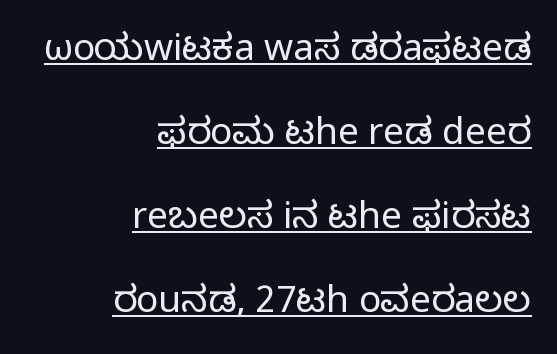
Q: Is the text bold? A: No.
Q: Is the text italic (slanted)? A: No, it is upright.
Q: Is the typeface a serif or a sans-serif typeface? A: Sans-serif.
Q: Is the text underlined? A: Yes.
Q: How is the paragraph aligned? A: Right-aligned.
Q: Is the spacing between letters normal or unusually wide? A: Normal.
Q: Is the spacing between lines tight, normal or loose? A: Loose.
Q: Width (condensed, normal, or wide)? A: Normal.
Q: Stroke contrast? A: Low.
Q: x-height? A: Medium.
Q: Monospaced? A: No.
